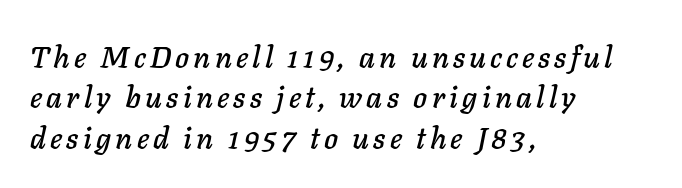
Q: Is the text italic (slanted)? A: Yes, it leans right by about 11 degrees.
Q: Is the text underlined? A: No.
Q: How is the paragraph aligned? A: Left-aligned.
Q: Is the spacing between lines tight, normal or loose? A: Normal.
Q: Width (condensed, normal, or wide)? A: Normal.
Q: Stroke contrast? A: Low.
Q: x-height? A: Medium.
Q: Monospaced? A: No.
